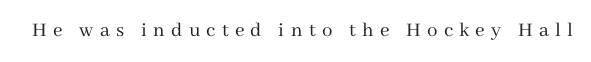
{"italic": "no", "bold": "no", "underline": "no", "letter_spacing": "wide", "letter_spacing_em": 0.3, "glyph_px": 21}
